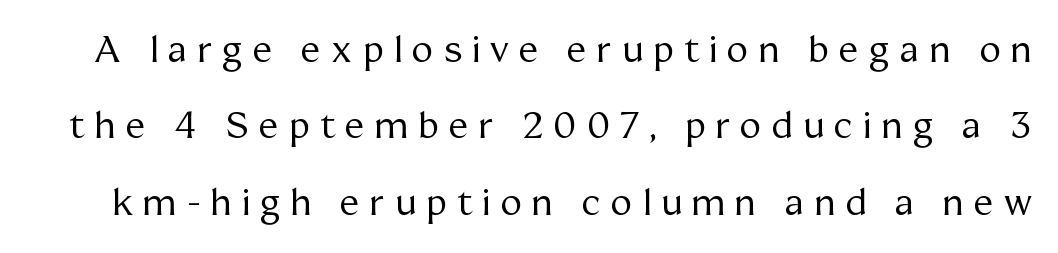
Q: Is the text bold? A: No.
Q: Is the text italic (slanted)? A: No, it is upright.
Q: Is the typeface a serif or a sans-serif typeface? A: Serif.
Q: Is the text underlined? A: No.
Q: Is the spacing between letters normal or unusually wide? A: Unusually wide.
Q: Is the spacing between lines tight, normal or loose? A: Loose.
Q: Width (condensed, normal, or wide)? A: Normal.
Q: Stroke contrast? A: Medium.
Q: x-height? A: Medium.
Q: Monospaced? A: No.
